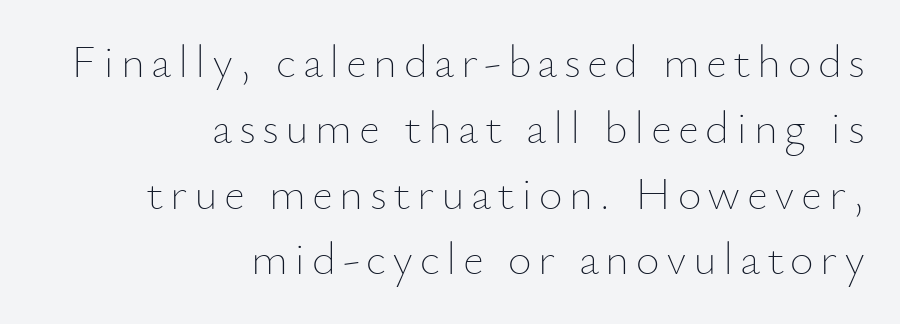
The image shows 46 px thin type, upright; set right-aligned, normal line spacing (1.43x), not underlined; low stroke contrast and a small x-height.
